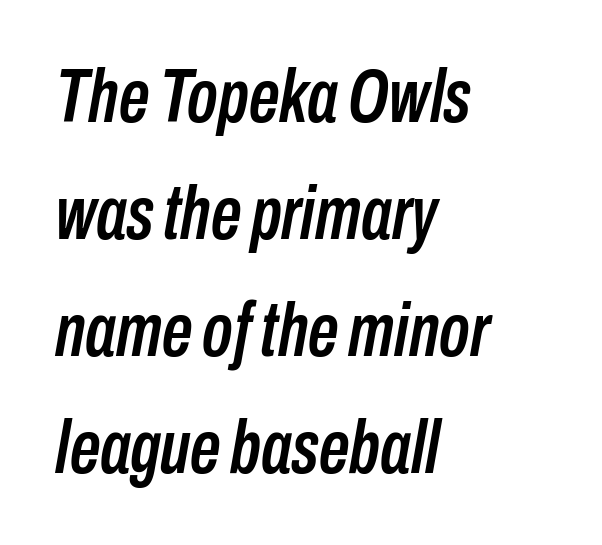
Q: Is the text italic (slanted)? A: Yes, it leans right by about 10 degrees.
Q: Is the text underlined? A: No.
Q: How is the paragraph aligned? A: Left-aligned.
Q: Is the spacing between letters normal or unusually wide? A: Normal.
Q: Is the spacing between lines tight, normal or loose? A: Normal.
Q: Width (condensed, normal, or wide)? A: Condensed.
Q: Stroke contrast? A: Low.
Q: x-height? A: Medium.
Q: Monospaced? A: No.
